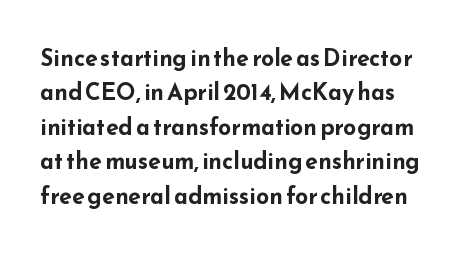
{"italic": "no", "bold": "yes", "underline": "no", "line_spacing": "normal", "line_spacing_ratio": 1.5, "letter_spacing": "normal", "letter_spacing_em": 0.0, "glyph_px": 23}
